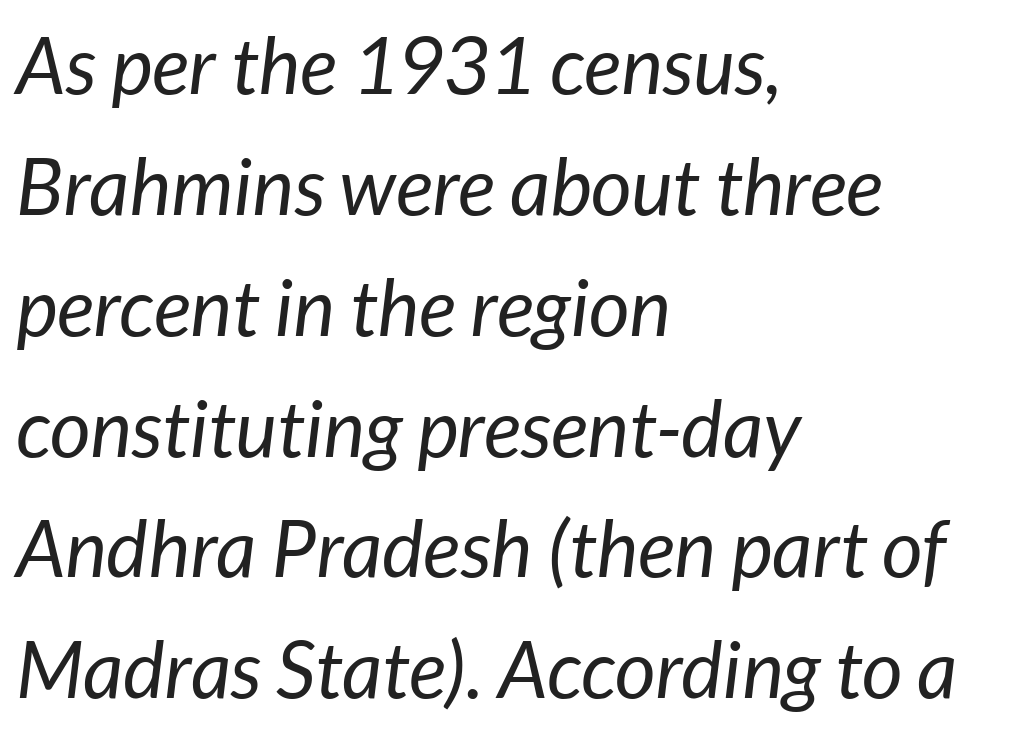
The image shows 79 px regular-weight type, italic (leaning right); set left-aligned, normal line spacing (1.53x), normal letter spacing, not underlined; low stroke contrast and a medium x-height.
